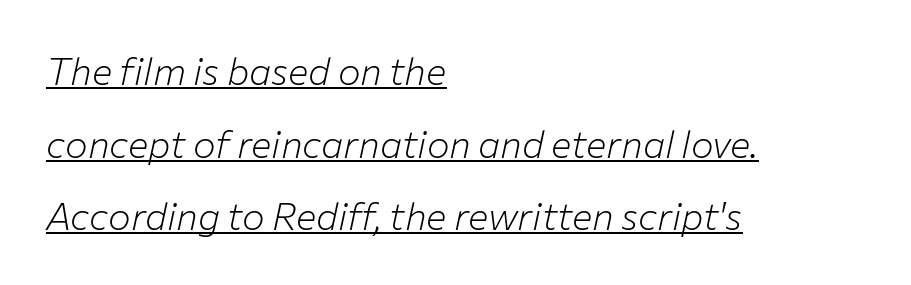
Notice the wide empty band between every row — that's loose leading. Varying glyph widths throughout — classic text-font behaviour. You can tell it's italic because the verticals aren't actually vertical. Standard letterfit; no display-style spreading of the glyphs. You can see a thin bar hugging the bottom of the glyphs.
